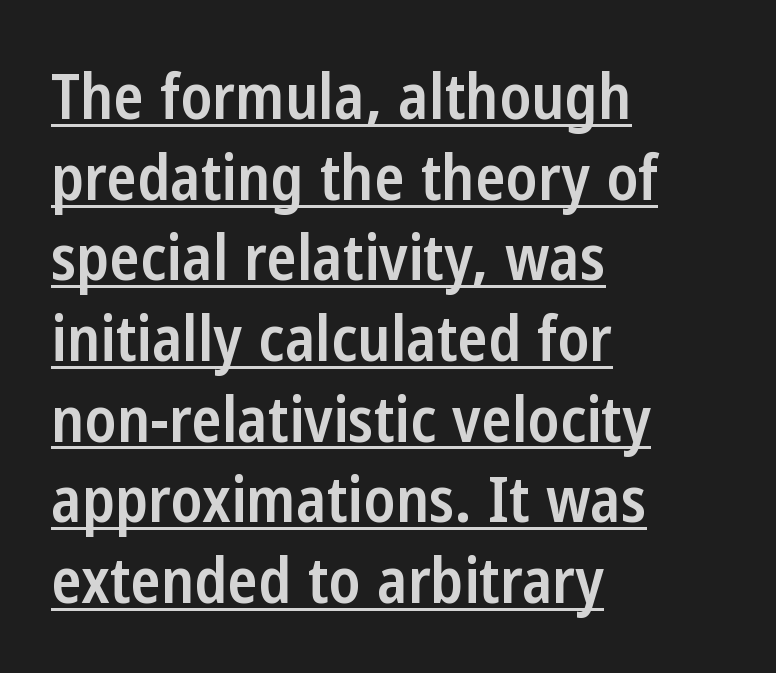
{"serif": "no", "italic": "no", "bold": "semi", "weight": "semibold", "width": "condensed", "stroke_contrast": "low", "x_height": "medium", "monospaced": "no", "underline": "yes", "align": "left", "line_spacing": "normal", "line_spacing_ratio": 1.28, "letter_spacing": "normal", "letter_spacing_em": 0.0, "glyph_px": 63}
